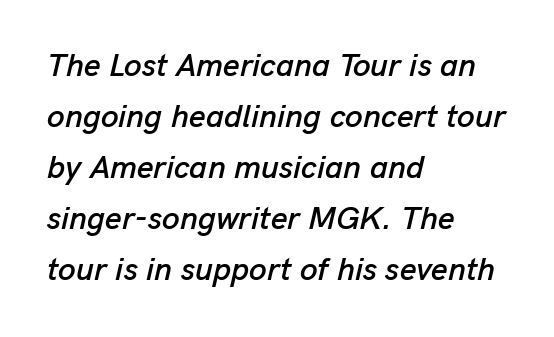
Looks like regular typesetting: each glyph gets only the width it needs. Compared with typical paragraphs, the rows here are spaced about the same. Type without underlining. Tracking value appears to be zero — textbook default spacing. Italic: yes, the glyphs are oblique. In CSS terms this would be text-align: left.
